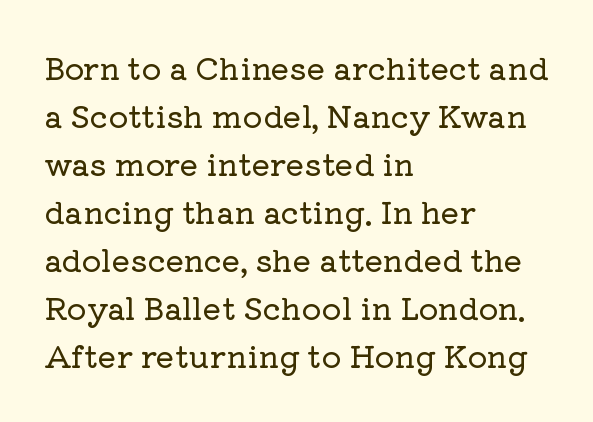
The image shows 31 px serif type, upright; set left-aligned, normal line spacing (1.55x), normal letter spacing, not underlined; low stroke contrast and a medium x-height.
